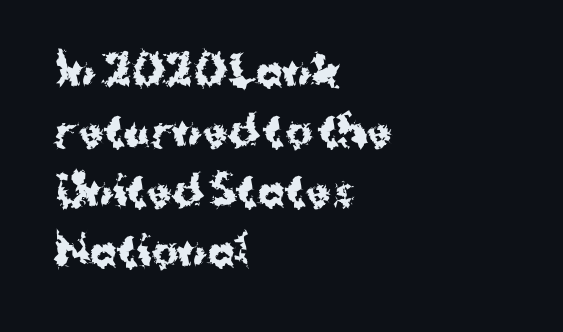
The image shows 41 px bold sans-serif type, upright; set left-aligned, normal line spacing (1.46x), normal letter spacing, not underlined; medium stroke contrast and a medium x-height.
